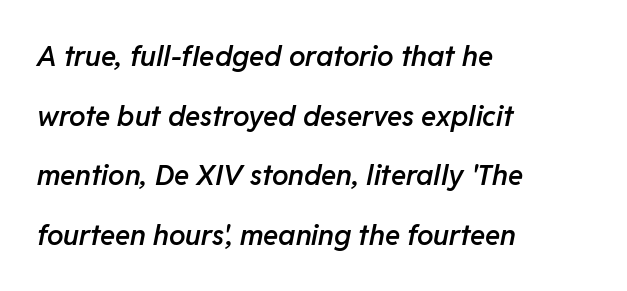
{"italic": "yes", "lean": "right", "slant_degrees": 11, "bold": "semi", "weight": "semibold", "width": "normal", "stroke_contrast": "low", "x_height": "medium", "monospaced": "no", "underline": "no", "align": "left", "line_spacing": "loose", "line_spacing_ratio": 2.13, "letter_spacing": "normal", "letter_spacing_em": 0.0, "glyph_px": 28}
